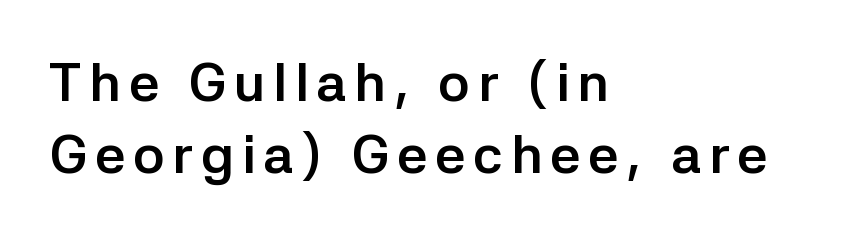
{"serif": "no", "italic": "no", "bold": "yes", "weight": "semibold", "width": "normal", "stroke_contrast": "low", "x_height": "medium", "monospaced": "no", "underline": "no", "align": "left", "line_spacing": "normal", "line_spacing_ratio": 1.34, "glyph_px": 54}
